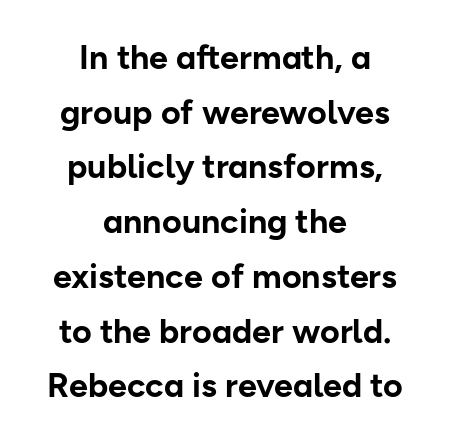
A typesetter would call this zero additional tracking. The glyphs have the mass of a bold cut. This rendering employs a face without finishing strokes, i.e., a sans-serif. Anything drawn beneath the words? Only blank space. The leading is moderate, giving the passage an even texture.
